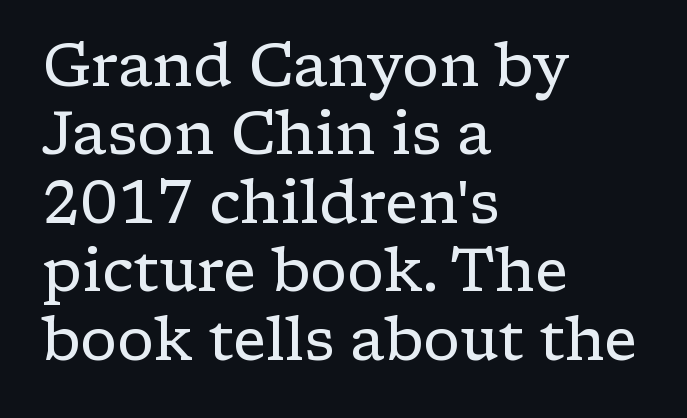
Q: Is the text bold? A: No.
Q: Is the text italic (slanted)? A: No, it is upright.
Q: Is the typeface a serif or a sans-serif typeface? A: Serif.
Q: Is the text underlined? A: No.
Q: How is the paragraph aligned? A: Left-aligned.
Q: Is the spacing between letters normal or unusually wide? A: Normal.
Q: Width (condensed, normal, or wide)? A: Wide.
Q: Stroke contrast? A: Low.
Q: x-height? A: Medium.
Q: Monospaced? A: No.
